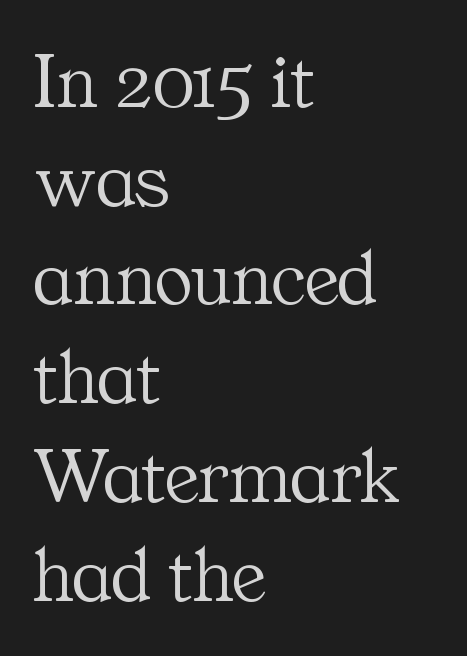
Do the characters align in a grid? No, the font is proportional. The typeface has the unassuming heft of standard copy or less. The paragraph shown leans on its left margin. Observe the serifs anchoring each vertical stroke in this sample. Reading down the column, the eye jumps a familiar distance to each next line. This is the regular roman posture of the typeface.
